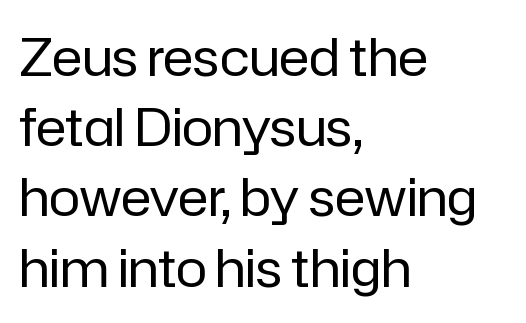
Q: Is the text bold? A: No.
Q: Is the text italic (slanted)? A: No, it is upright.
Q: Is the typeface a serif or a sans-serif typeface? A: Sans-serif.
Q: Is the text underlined? A: No.
Q: How is the paragraph aligned? A: Left-aligned.
Q: Is the spacing between letters normal or unusually wide? A: Normal.
Q: Is the spacing between lines tight, normal or loose? A: Normal.
Q: Width (condensed, normal, or wide)? A: Normal.
Q: Stroke contrast? A: Low.
Q: x-height? A: Medium.
Q: Monospaced? A: No.
